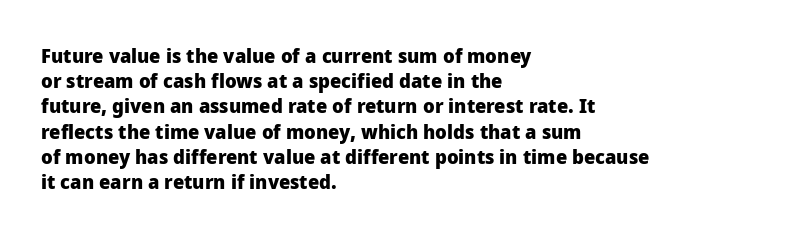
Q: Is the text bold? A: Yes.
Q: Is the text italic (slanted)? A: No, it is upright.
Q: Is the text underlined? A: No.
Q: How is the paragraph aligned? A: Left-aligned.
Q: Is the spacing between letters normal or unusually wide? A: Normal.
Q: Is the spacing between lines tight, normal or loose? A: Normal.
